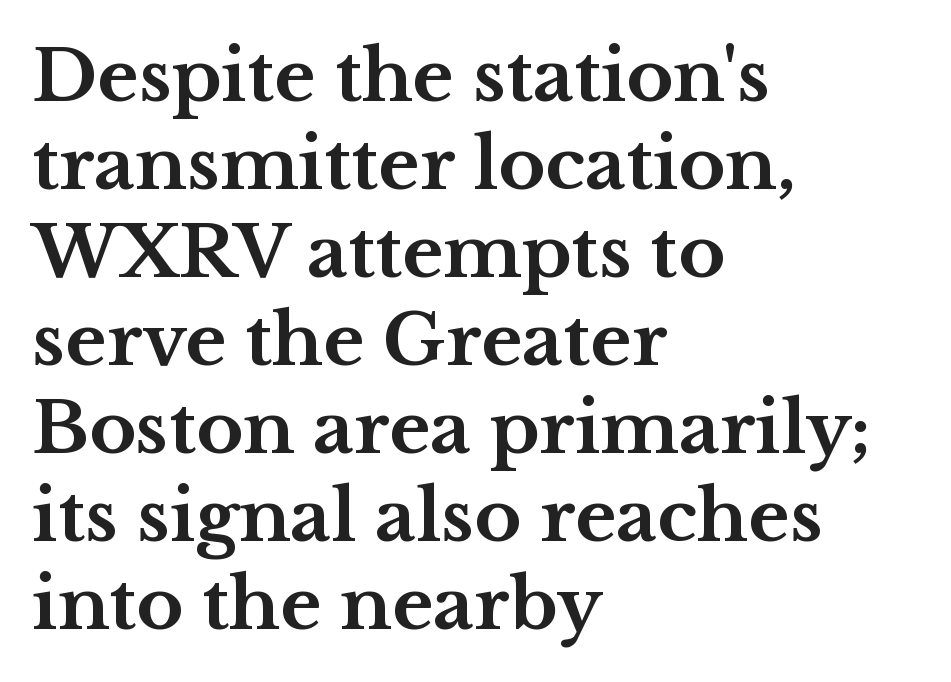
Q: Is the text bold? A: Yes.
Q: Is the text italic (slanted)? A: No, it is upright.
Q: Is the typeface a serif or a sans-serif typeface? A: Serif.
Q: Is the text underlined? A: No.
Q: How is the paragraph aligned? A: Left-aligned.
Q: Is the spacing between letters normal or unusually wide? A: Normal.
Q: Width (condensed, normal, or wide)? A: Wide.
Q: Stroke contrast? A: Medium.
Q: x-height? A: Medium.
Q: Monospaced? A: No.
